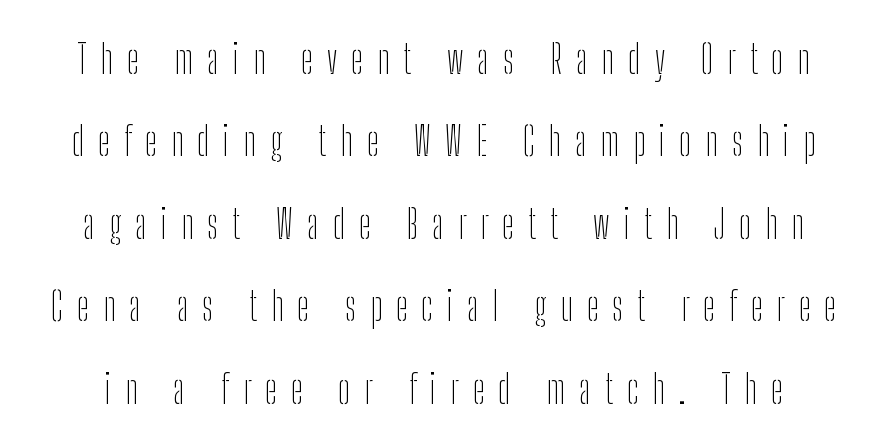
The image shows 40 px thin, condensed sans-serif type, upright; set loose line spacing (2.06x), unusually wide letter spacing (+0.35 em), not underlined; low stroke contrast and a medium x-height.
